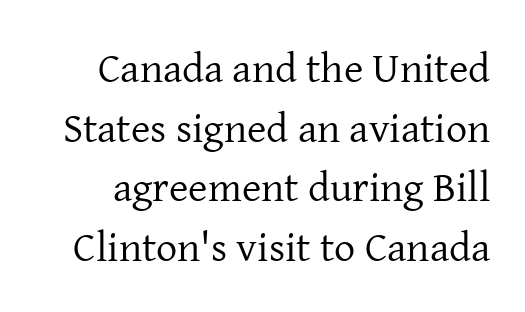
Each letter keeps its own natural width here, so spacing adapts to shape. Is the type heavy? It reads as light-to-regular instead. What stands out about the letter spacing? Nothing — it is the standard amount. The letters carry serifs — small finishing strokes at the ends of their stems. Ordinary non-slanted type is in use. Does the leading feel generous? No, just average.
